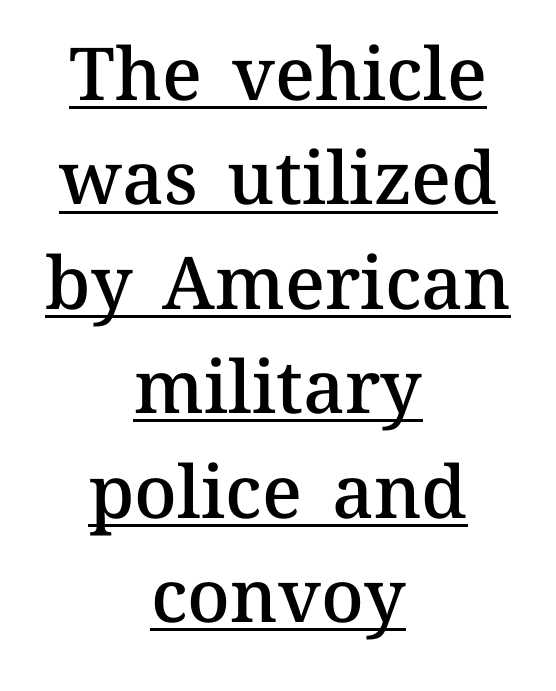
{"italic": "no", "bold": "semi", "weight": "semibold", "width": "normal", "stroke_contrast": "medium", "x_height": "medium", "monospaced": "no", "underline": "yes", "align": "center", "line_spacing": "normal", "line_spacing_ratio": 1.43, "letter_spacing": "normal", "letter_spacing_em": 0.0, "glyph_px": 73}
